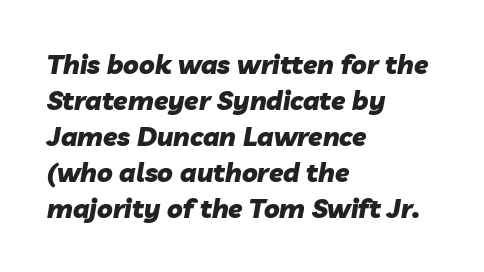
{"italic": "yes", "lean": "right", "slant_degrees": 10, "bold": "yes", "underline": "no", "align": "left", "line_spacing": "normal", "line_spacing_ratio": 1.38, "letter_spacing": "normal", "letter_spacing_em": 0.0, "glyph_px": 26}
